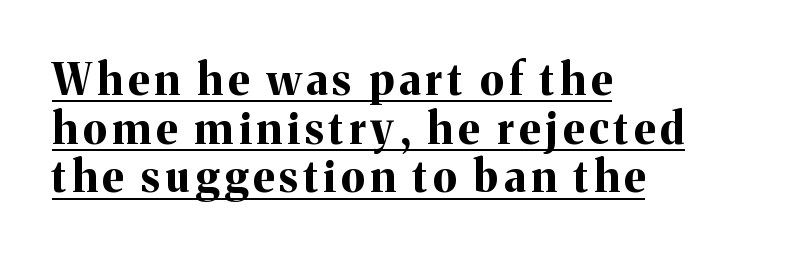
The image shows 43 px bold serif type, upright; set left-aligned, tight line spacing (1.13x), underlined; medium stroke contrast and a medium x-height.
